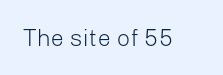
{"italic": "no", "bold": "no", "underline": "no", "letter_spacing": "normal", "letter_spacing_em": 0.0, "glyph_px": 24}
